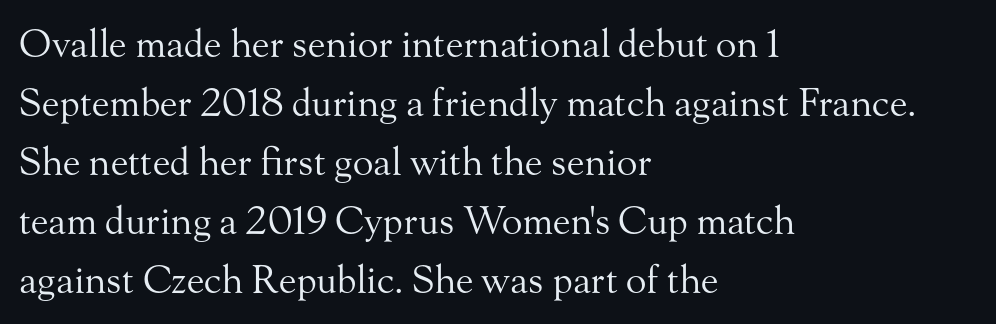
The image shows 38 px regular-weight serif type, upright; set left-aligned, normal line spacing (1.55x), normal letter spacing, not underlined; medium stroke contrast and a small x-height.
